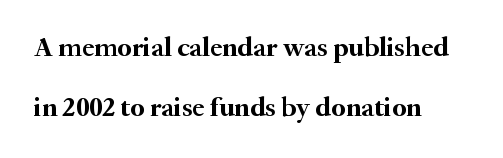
Upright lettering throughout. Its strokes are broad and dark, the hallmark of bold type. Quick note: underline off. Leading is clearly above the norm, producing a sparse column. The passage shown has conventional tracking throughout. This sample is left-justified, so line endings fall wherever the words run out.
